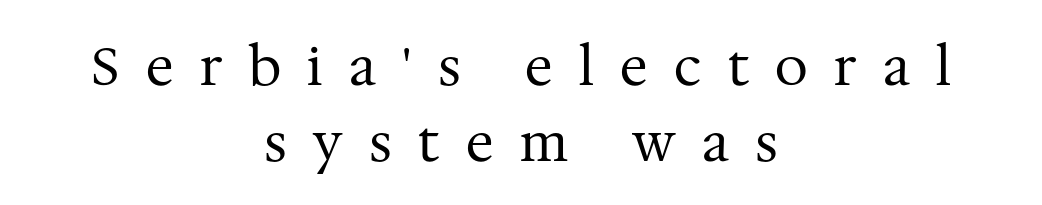
The image shows 53 px regular-weight serif type, upright; set centered, normal line spacing (1.43x), unusually wide letter spacing (+0.5 em), not underlined; medium stroke contrast and a medium x-height.
